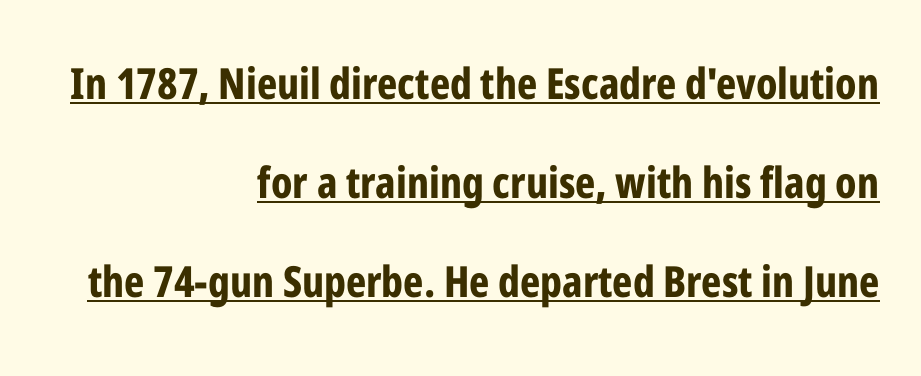
{"serif": "no", "italic": "no", "bold": "yes", "weight": "bold", "width": "condensed", "stroke_contrast": "low", "x_height": "medium", "monospaced": "no", "underline": "yes", "align": "right", "line_spacing": "loose", "line_spacing_ratio": 2.3, "letter_spacing": "normal", "letter_spacing_em": 0.0, "glyph_px": 43}
